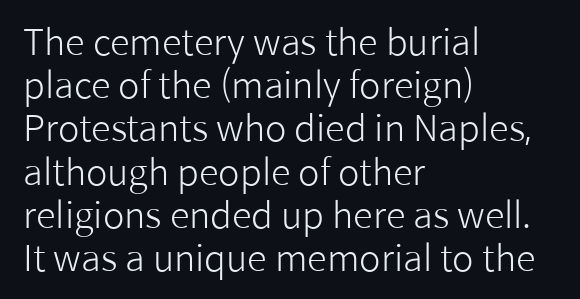
Horizontal alignment here is leftward, the default for most running prose. Descender tails drop into unmarked territory. The letters stand upright; this is a roman face. A light-to-regular cut is what we see here.
